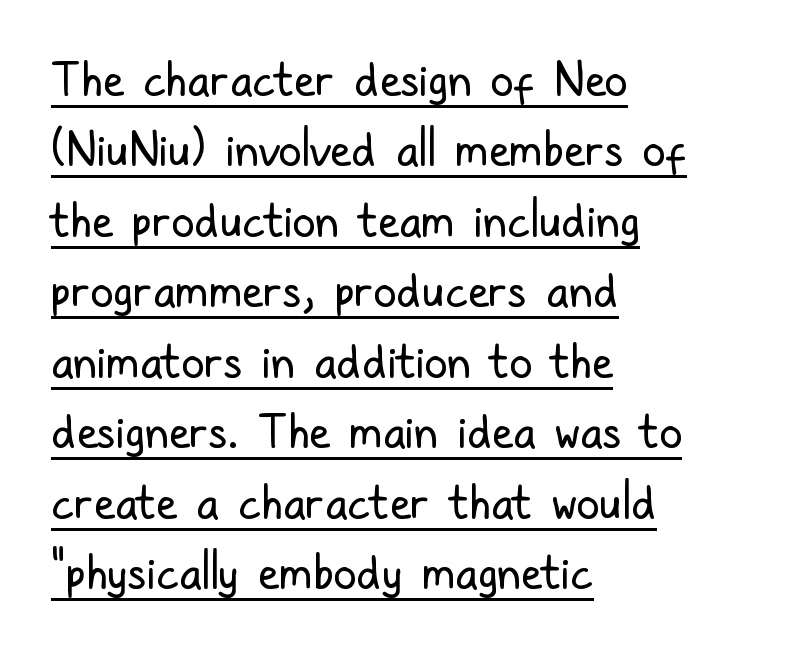
{"serif": "no", "italic": "no", "bold": "no", "weight": "regular", "width": "condensed", "stroke_contrast": "low", "x_height": "medium", "monospaced": "no", "underline": "yes", "align": "left", "line_spacing": "normal", "line_spacing_ratio": 1.5, "letter_spacing": "normal", "letter_spacing_em": 0.0, "glyph_px": 47}
